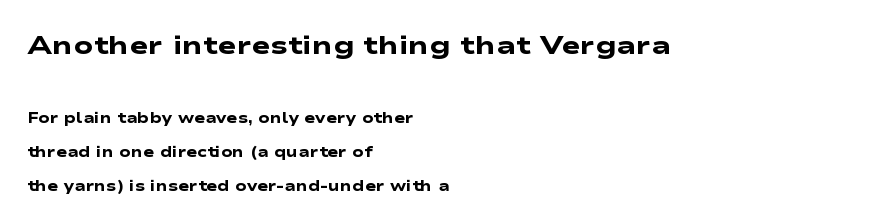
Typeset ragged right — the left edge is the straight one. The passage shown has conventional tracking throughout. Any mark beneath the type? The region is blank. Caption: upper text group enlarged, lower text group reduced. The vertical gap from one line to the next is large.
